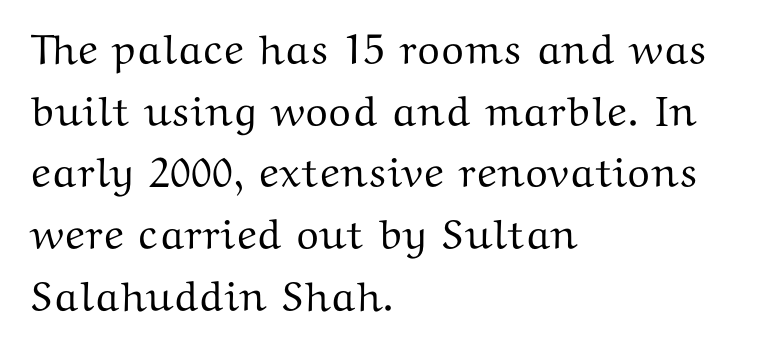
{"serif": "yes", "italic": "no", "width": "wide", "stroke_contrast": "medium", "x_height": "medium", "monospaced": "no", "underline": "no", "align": "left", "line_spacing": "normal", "line_spacing_ratio": 1.47, "letter_spacing": "normal", "letter_spacing_em": 0.0, "glyph_px": 42}
